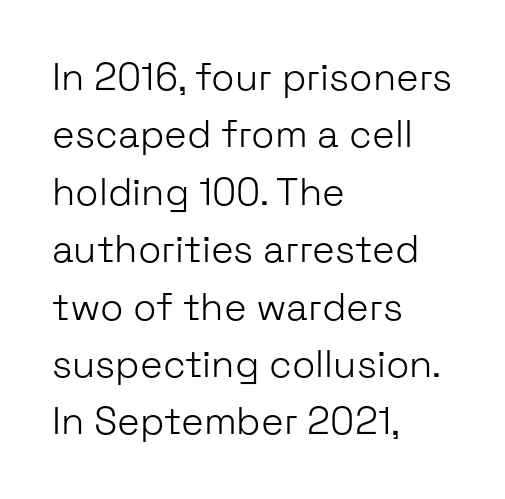
Vertical strokes here are truly vertical. Leading matches the norm, producing a regular column. Look at the bottom of the vertical strokes: they stop flat, with no serifs. The rag falls on the right side of this text block. The specimen omits any rule beneath the text block's lines. Character widths vary here, with narrow letters taking less room than wide ones.
